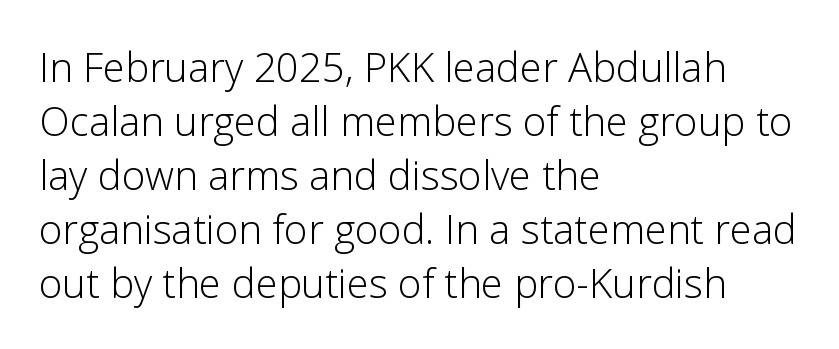
Varying glyph widths throughout — classic text-font behaviour. Unlike italic type, these characters show no tilt at all. Nothing unusual about the tracking: characters are spaced as the font intends. Letters have the restrained weight of plain body copy at most. This rendering employs a face without finishing strokes, i.e., a sans-serif.
